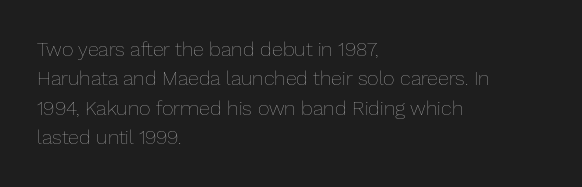
Q: Is the text bold? A: No.
Q: Is the text italic (slanted)? A: No, it is upright.
Q: Is the text underlined? A: No.
Q: How is the paragraph aligned? A: Left-aligned.
Q: Is the spacing between letters normal or unusually wide? A: Normal.
Q: Is the spacing between lines tight, normal or loose? A: Normal.
